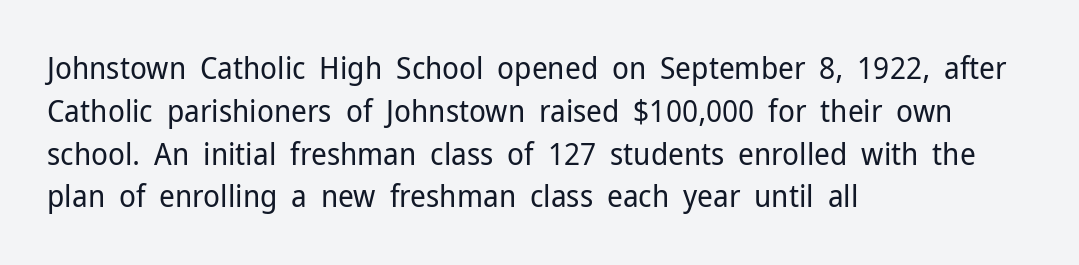
Short note: letters normally spaced. Leftover space on each line is placed entirely after the last word. Font category for this specimen: sans-serif. Think standard paragraph weight, or any step lighter than that.
